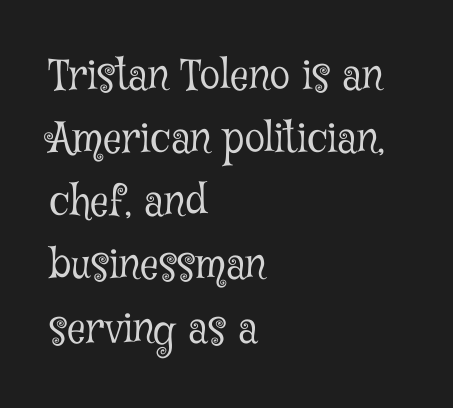
{"serif": "yes", "italic": "no", "bold": "no", "weight": "light", "width": "condensed", "stroke_contrast": "low", "x_height": "medium", "monospaced": "no", "underline": "no", "align": "left", "line_spacing": "normal", "line_spacing_ratio": 1.54, "letter_spacing": "normal", "letter_spacing_em": 0.0, "glyph_px": 41}
